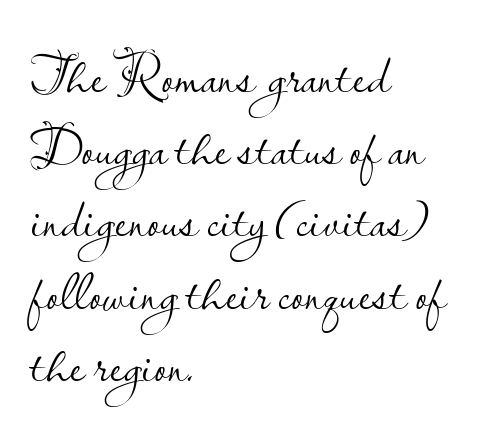
The image shows 56 px light sans-serif type; set left-aligned, normal line spacing (1.29x), normal letter spacing, not underlined; low stroke contrast and a small x-height.
